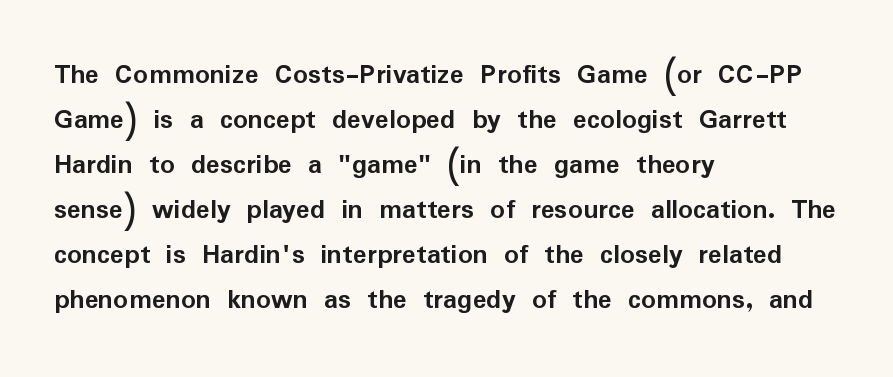
The image shows 29 px semibold sans-serif type, upright; set left-aligned, normal line spacing (1.55x), normal letter spacing, not underlined; low stroke contrast and a medium x-height.
